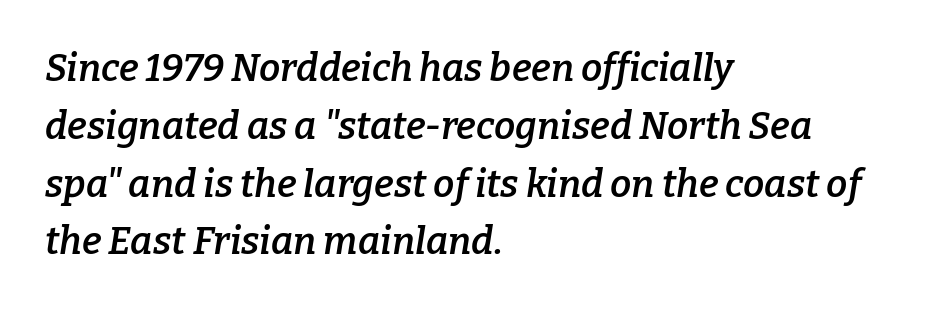
Q: Is the text bold? A: Semi-bold.
Q: Is the text italic (slanted)? A: Yes, it leans right by about 9 degrees.
Q: Is the typeface a serif or a sans-serif typeface? A: Serif.
Q: Is the text underlined? A: No.
Q: How is the paragraph aligned? A: Left-aligned.
Q: Is the spacing between letters normal or unusually wide? A: Normal.
Q: Is the spacing between lines tight, normal or loose? A: Normal.
Q: Width (condensed, normal, or wide)? A: Normal.
Q: Stroke contrast? A: Low.
Q: x-height? A: Medium.
Q: Monospaced? A: No.
